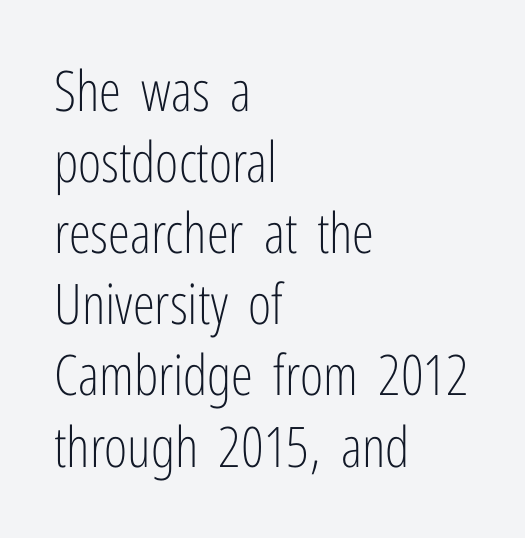
The image shows 56 px light, condensed sans-serif type, upright; set left-aligned, normal line spacing (1.27x), normal letter spacing, not underlined; low stroke contrast and a medium x-height.
